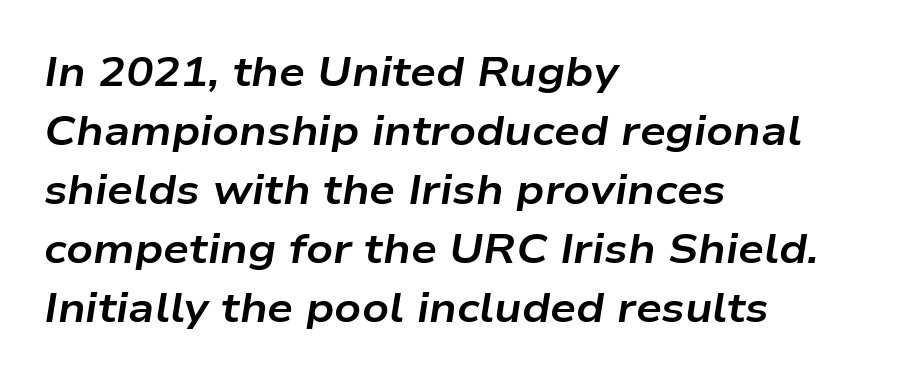
The image shows 41 px bold, wide type, italic (leaning right); set left-aligned, normal line spacing (1.44x), normal letter spacing, not underlined; low stroke contrast and a medium x-height.
